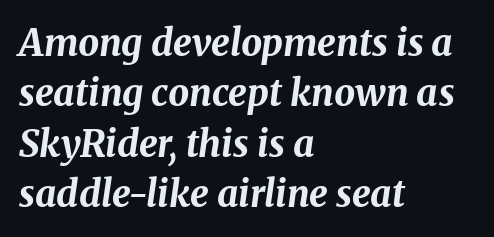
{"italic": "yes", "lean": "right", "slant_degrees": 8, "bold": "yes", "weight": "bold", "width": "normal", "stroke_contrast": "medium", "x_height": "medium", "monospaced": "no", "underline": "no", "align": "left", "line_spacing": "normal", "line_spacing_ratio": 1.36, "letter_spacing": "normal", "letter_spacing_em": 0.0, "glyph_px": 37}
